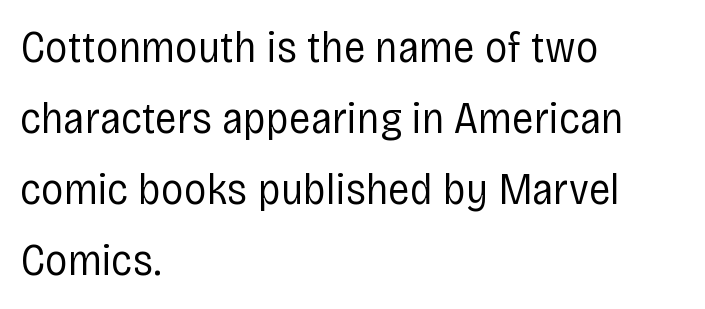
{"serif": "no", "italic": "no", "bold": "no", "weight": "regular", "width": "condensed", "stroke_contrast": "low", "x_height": "large", "monospaced": "no", "underline": "no", "align": "left", "line_spacing": "normal", "line_spacing_ratio": 1.58, "letter_spacing": "normal", "letter_spacing_em": 0.0, "glyph_px": 45}
